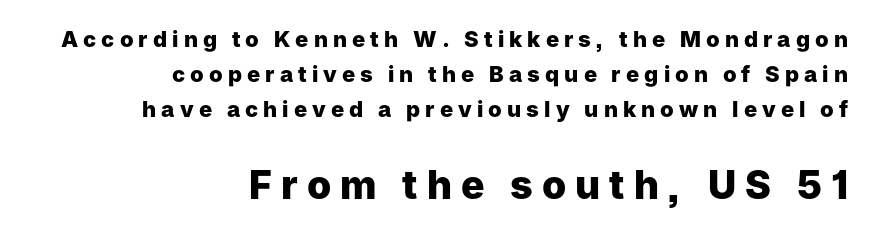
Q: Is the text bold? A: Yes.
Q: Is the text italic (slanted)? A: No, it is upright.
Q: Is the typeface a serif or a sans-serif typeface? A: Sans-serif.
Q: Is the text underlined? A: No.
Q: How is the paragraph aligned? A: Right-aligned.
Q: Is the spacing between letters normal or unusually wide? A: Unusually wide.
Q: Is the spacing between lines tight, normal or loose? A: Normal.
Q: Which block of text is set in a larger size, the first (top) or the second (bottom)? A: The second (bottom) one.
Q: Width (condensed, normal, or wide)? A: Normal.
Q: Stroke contrast? A: Low.
Q: x-height? A: Medium.
Q: Monospaced? A: No.
